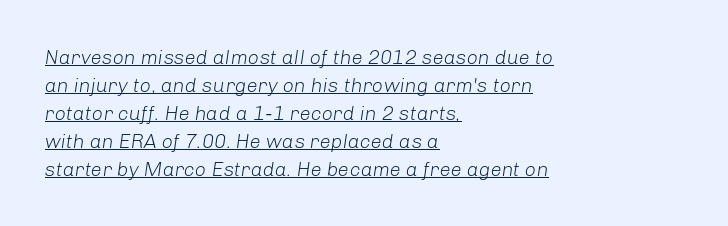
{"italic": "yes", "lean": "right", "slant_degrees": 8, "bold": "no", "underline": "yes", "align": "left", "line_spacing": "normal", "line_spacing_ratio": 1.4, "letter_spacing": "normal", "letter_spacing_em": 0.0, "glyph_px": 20}
